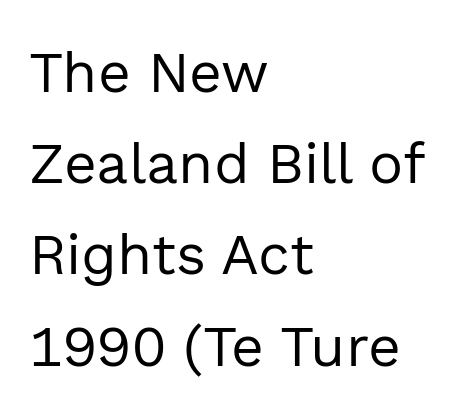
Q: Is the text bold? A: No.
Q: Is the text italic (slanted)? A: No, it is upright.
Q: Is the typeface a serif or a sans-serif typeface? A: Sans-serif.
Q: Is the text underlined? A: No.
Q: How is the paragraph aligned? A: Left-aligned.
Q: Is the spacing between letters normal or unusually wide? A: Normal.
Q: Is the spacing between lines tight, normal or loose? A: Normal.
Q: Width (condensed, normal, or wide)? A: Normal.
Q: x-height? A: Medium.
Q: Monospaced? A: No.
